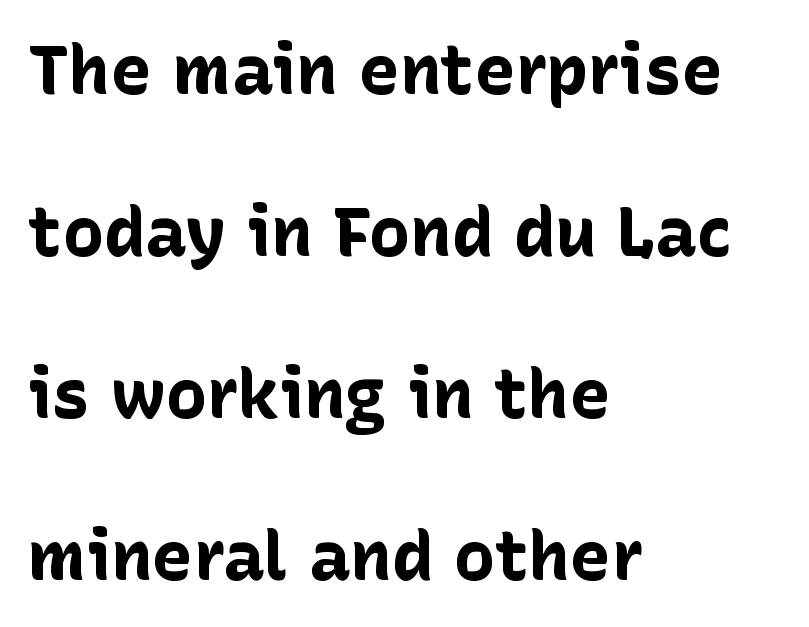
Q: Is the text bold? A: Yes.
Q: Is the text italic (slanted)? A: No, it is upright.
Q: Is the typeface a serif or a sans-serif typeface? A: Sans-serif.
Q: Is the text underlined? A: No.
Q: How is the paragraph aligned? A: Left-aligned.
Q: Is the spacing between letters normal or unusually wide? A: Normal.
Q: Is the spacing between lines tight, normal or loose? A: Loose.
Q: Width (condensed, normal, or wide)? A: Normal.
Q: Stroke contrast? A: Low.
Q: x-height? A: Medium.
Q: Monospaced? A: No.
